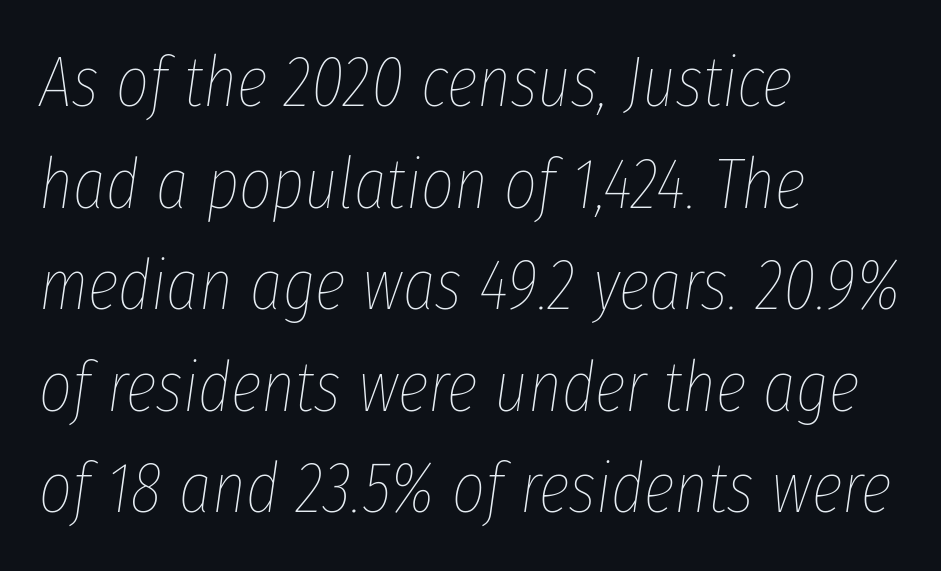
Q: Is the text bold? A: No.
Q: Is the text italic (slanted)? A: Yes, it leans right by about 8 degrees.
Q: Is the text underlined? A: No.
Q: How is the paragraph aligned? A: Left-aligned.
Q: Is the spacing between letters normal or unusually wide? A: Normal.
Q: Is the spacing between lines tight, normal or loose? A: Normal.
Q: Width (condensed, normal, or wide)? A: Condensed.
Q: Stroke contrast? A: Low.
Q: x-height? A: Medium.
Q: Monospaced? A: No.
